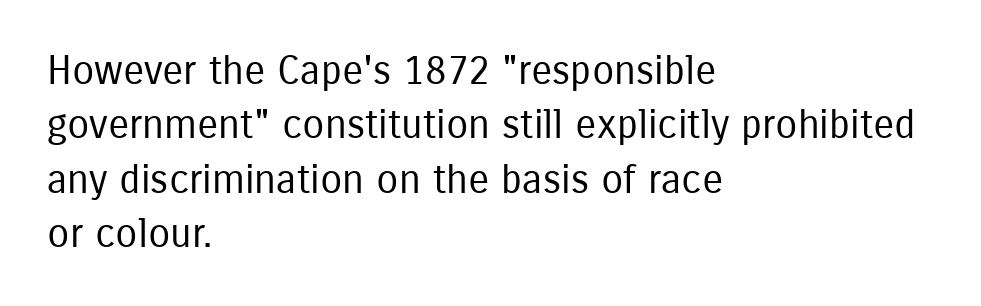
{"serif": "no", "italic": "no", "bold": "no", "weight": "regular", "width": "condensed", "stroke_contrast": "low", "x_height": "medium", "monospaced": "no", "underline": "no", "align": "left", "line_spacing": "normal", "line_spacing_ratio": 1.36, "letter_spacing": "normal", "letter_spacing_em": 0.0, "glyph_px": 40}
